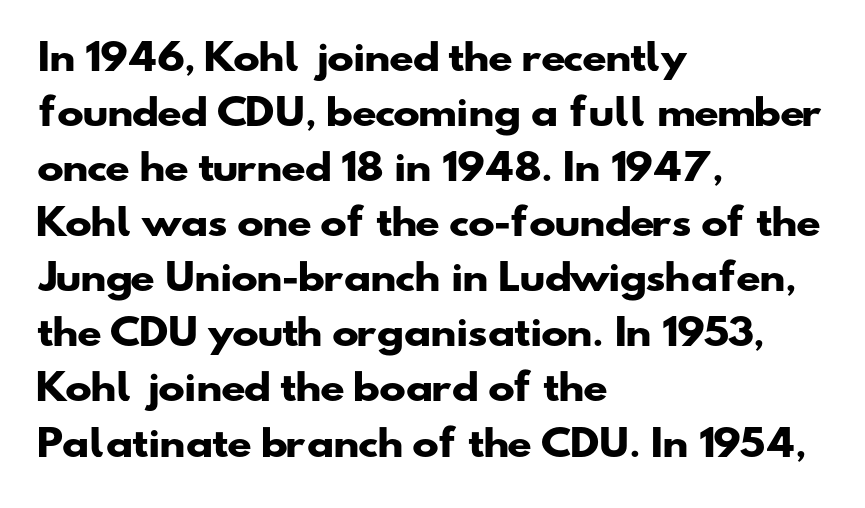
Spacing between characters is what you'd get straight out of the box. Summary of vertical rhythm: regular, with standard interline spacing. Each glyph is drawn with heavy, bold strokes. Typeset ragged right — the left edge is the straight one. A typesetter would call this proportional, since set widths differ per character.
